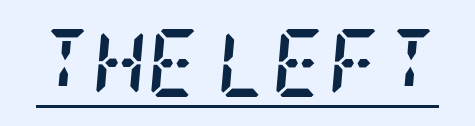
The image shows 68 px semibold, condensed serif type, italic (leaning right); set normal letter spacing, underlined; low stroke contrast and a large x-height.
